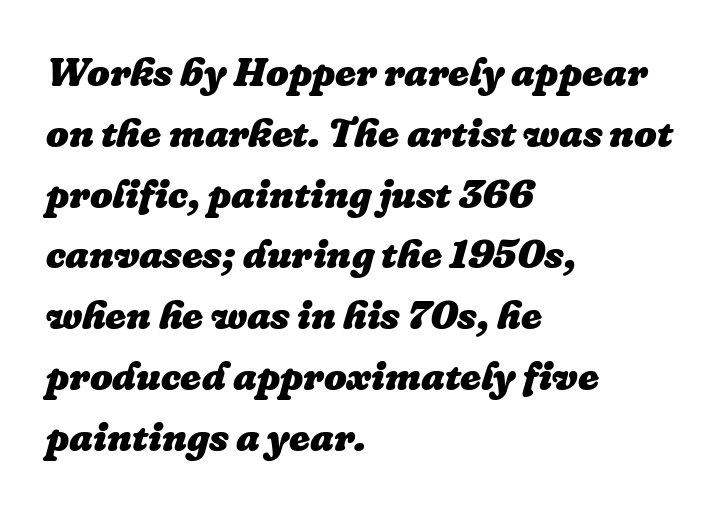
The image shows 40 px heavy type, italic (leaning right); set left-aligned, normal line spacing (1.52x), normal letter spacing, not underlined; low stroke contrast and a medium x-height.
